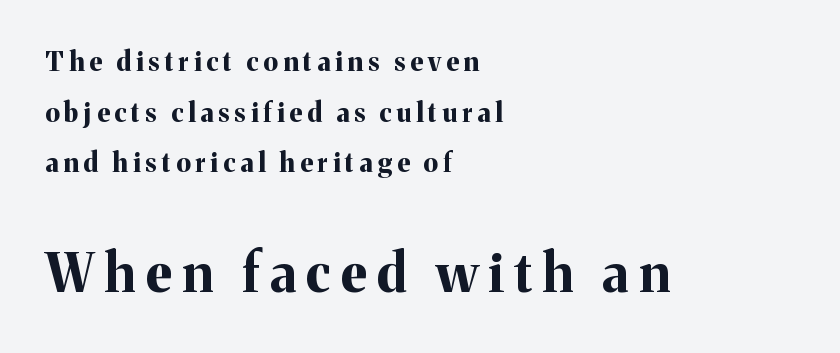
{"serif": "yes", "italic": "no", "bold": "yes", "weight": "bold", "width": "normal", "stroke_contrast": "medium", "x_height": "medium", "monospaced": "no", "underline": "no", "align": "left", "line_spacing": "loose", "line_spacing_ratio": 1.95, "letter_spacing": "wide", "letter_spacing_em": 0.2, "larger_block": "second", "size_ratio": 2.04, "glyph_px": 53}
